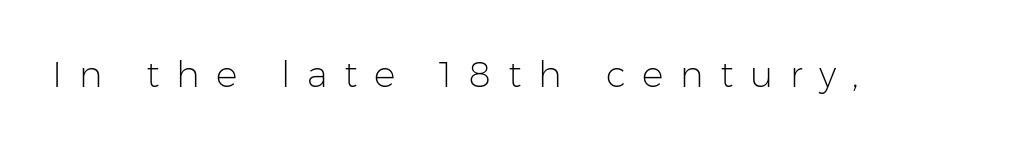
The image shows 36 px light sans-serif type, upright; set unusually wide letter spacing (+0.46 em), not underlined; low stroke contrast and a medium x-height.
